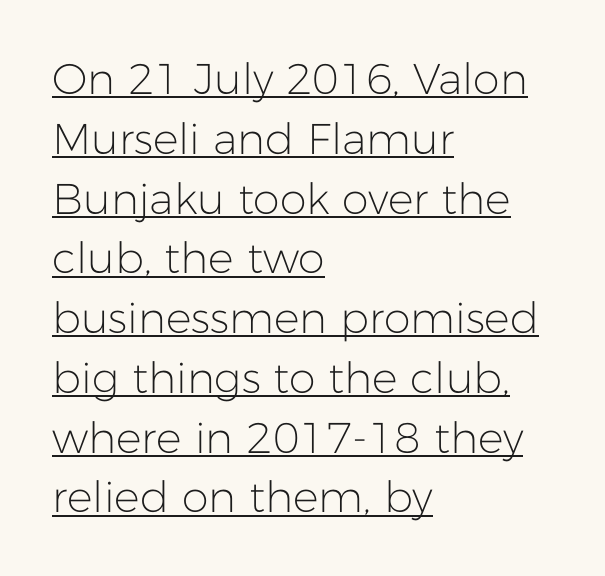
Q: Is the text bold? A: No.
Q: Is the text italic (slanted)? A: No, it is upright.
Q: Is the typeface a serif or a sans-serif typeface? A: Sans-serif.
Q: Is the text underlined? A: Yes.
Q: How is the paragraph aligned? A: Left-aligned.
Q: Is the spacing between letters normal or unusually wide? A: Normal.
Q: Is the spacing between lines tight, normal or loose? A: Normal.
Q: Width (condensed, normal, or wide)? A: Normal.
Q: Stroke contrast? A: Low.
Q: x-height? A: Medium.
Q: Monospaced? A: No.
